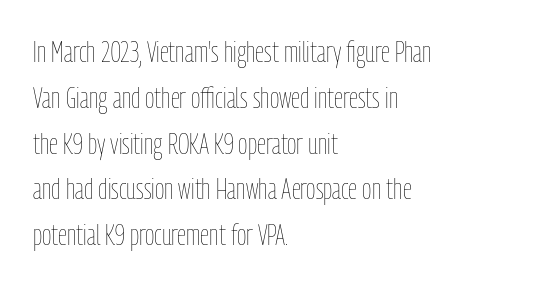
Letters have the restrained weight of plain body copy at most. The typesetter chose a ragged-right arrangement here. This rendering features lettering with no underline. You can tell it's not italic because the verticals are truly vertical.
